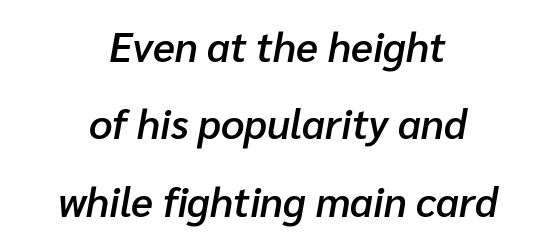
{"italic": "yes", "lean": "right", "slant_degrees": 10, "bold": "semi", "weight": "semibold", "width": "normal", "stroke_contrast": "low", "x_height": "medium", "monospaced": "no", "underline": "no", "align": "center", "line_spacing_ratio": 1.89, "letter_spacing": "normal", "letter_spacing_em": 0.0, "glyph_px": 41}
